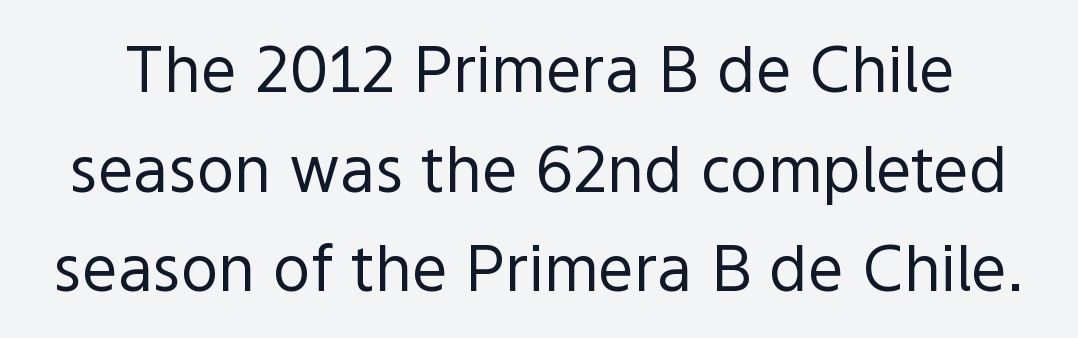
Q: Is the text bold? A: No.
Q: Is the text italic (slanted)? A: No, it is upright.
Q: Is the typeface a serif or a sans-serif typeface? A: Sans-serif.
Q: Is the text underlined? A: No.
Q: Is the spacing between letters normal or unusually wide? A: Normal.
Q: Is the spacing between lines tight, normal or loose? A: Normal.
Q: Width (condensed, normal, or wide)? A: Normal.
Q: x-height? A: Medium.
Q: Monospaced? A: No.
